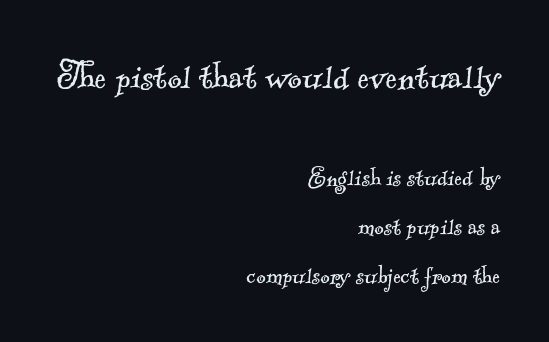
{"serif": "yes", "bold": "no", "weight": "light", "width": "normal", "x_height": "small", "monospaced": "no", "underline": "no", "align": "right", "line_spacing": "normal", "line_spacing_ratio": 1.69, "letter_spacing": "normal", "letter_spacing_em": 0.0, "larger_block": "first", "size_ratio": 1.52, "glyph_px": 44}
